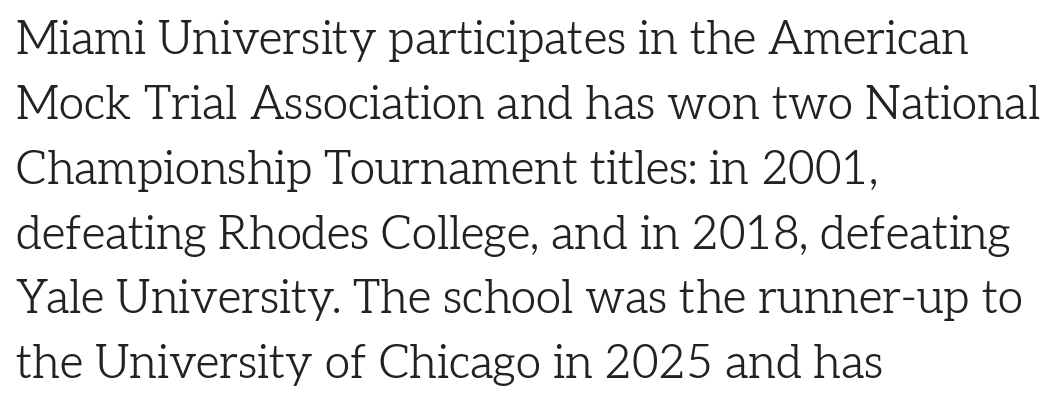
The image shows 46 px light serif type, upright; set left-aligned, normal line spacing (1.41x), normal letter spacing, not underlined; low stroke contrast and a medium x-height.
